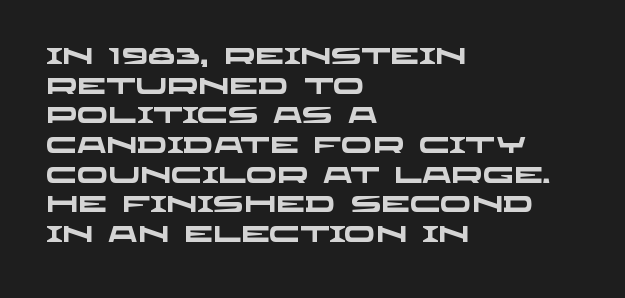
{"bold": "yes", "underline": "no", "align": "left", "line_spacing": "normal", "line_spacing_ratio": 1.29, "letter_spacing": "normal", "letter_spacing_em": 0.0, "glyph_px": 23}
